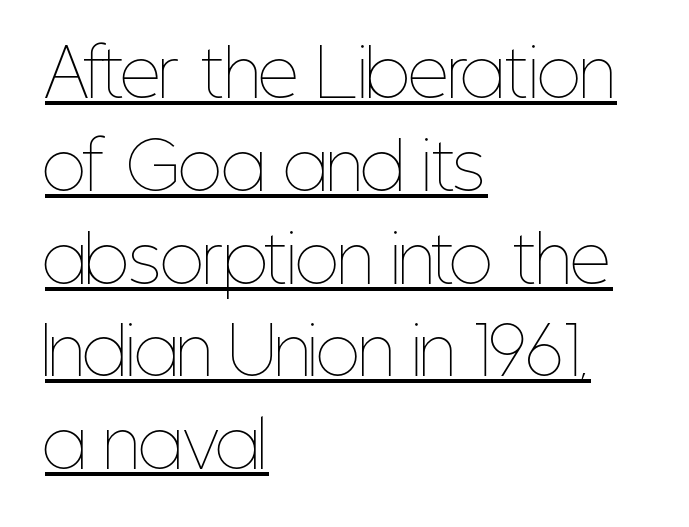
{"italic": "no", "bold": "no", "weight": "thin", "width": "condensed", "stroke_contrast": "low", "x_height": "medium", "monospaced": "no", "underline": "yes", "align": "left", "line_spacing": "normal", "line_spacing_ratio": 1.45, "letter_spacing": "normal", "letter_spacing_em": 0.0, "glyph_px": 64}
